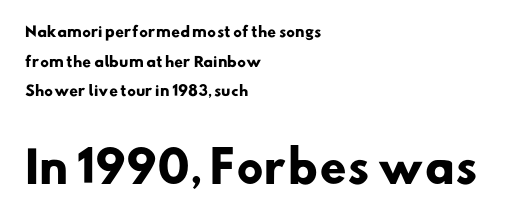
Q: Is the text bold? A: Yes.
Q: Is the typeface a serif or a sans-serif typeface? A: Sans-serif.
Q: Is the text underlined? A: No.
Q: How is the paragraph aligned? A: Left-aligned.
Q: Is the spacing between letters normal or unusually wide? A: Normal.
Q: Is the spacing between lines tight, normal or loose? A: Loose.
Q: Which block of text is set in a larger size, the first (top) or the second (bottom)? A: The second (bottom) one.
Q: Width (condensed, normal, or wide)? A: Normal.
Q: Stroke contrast? A: Low.
Q: x-height? A: Small.
Q: Monospaced? A: No.
